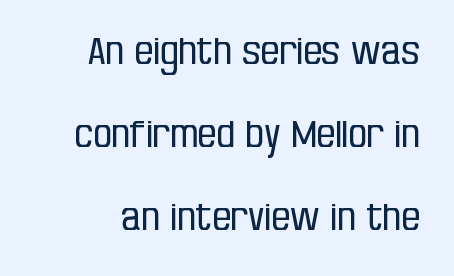
{"serif": "no", "italic": "no", "bold": "no", "weight": "regular", "width": "condensed", "stroke_contrast": "low", "x_height": "large", "monospaced": "no", "underline": "no", "line_spacing": "loose", "line_spacing_ratio": 2.25, "letter_spacing": "normal", "letter_spacing_em": 0.0, "glyph_px": 37}
